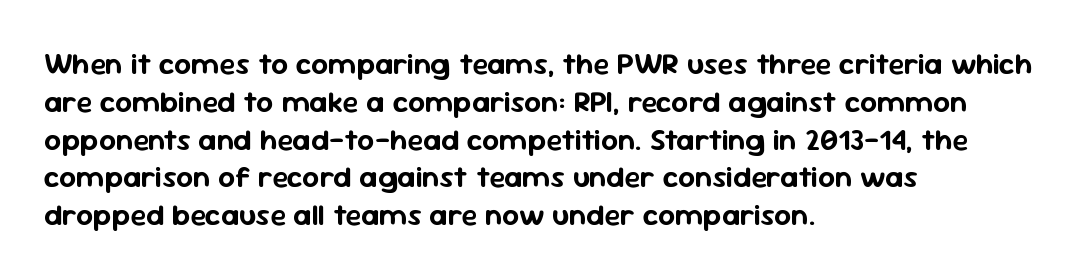
This sample has the flowing, uneven cadence of proportional lettering. Is there much room between lines? A standard amount, neither cramped nor airy. Nope, not italic — everything's standing straight. Type without underlining. Does the type have serifs? No, each stem ends abruptly.
